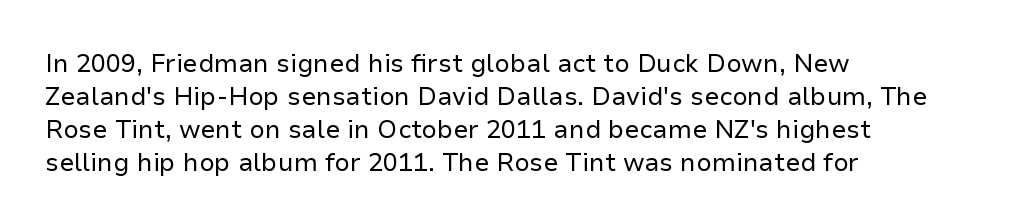
{"italic": "no", "bold": "no", "underline": "no", "align": "left", "line_spacing": "normal", "line_spacing_ratio": 1.32, "letter_spacing": "normal", "letter_spacing_em": 0.0, "glyph_px": 25}
